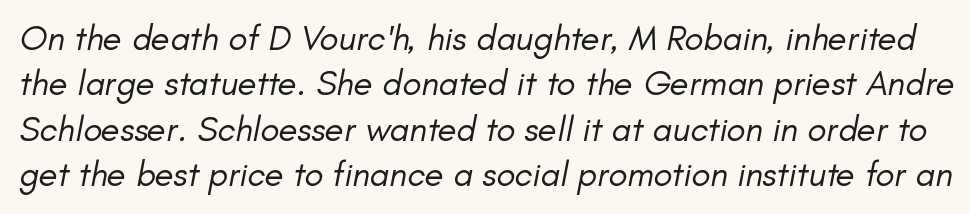
The image shows 35 px regular-weight type, italic (leaning right); set normal line spacing (1.3x), normal letter spacing, not underlined; low stroke contrast and a small x-height.
